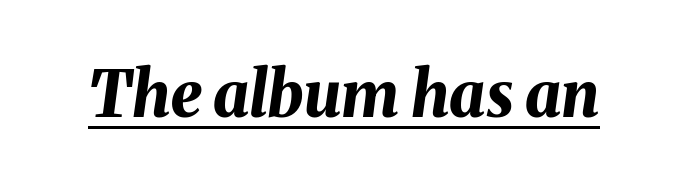
{"italic": "yes", "lean": "right", "slant_degrees": 8, "bold": "yes", "weight": "bold", "width": "normal", "stroke_contrast": "medium", "x_height": "medium", "monospaced": "no", "underline": "yes", "letter_spacing": "normal", "letter_spacing_em": 0.0, "glyph_px": 63}
